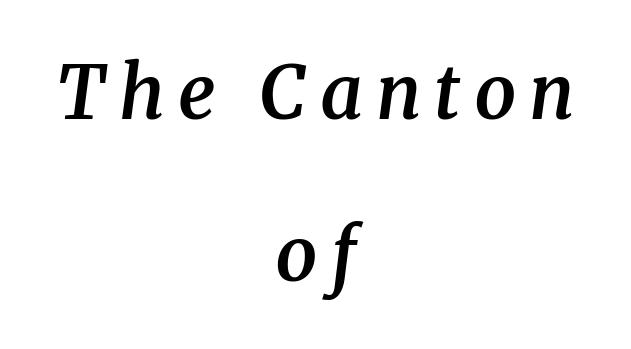
Q: Is the text bold? A: Semi-bold.
Q: Is the text italic (slanted)? A: Yes, it leans right by about 8 degrees.
Q: Is the typeface a serif or a sans-serif typeface? A: Serif.
Q: Is the text underlined? A: No.
Q: How is the paragraph aligned? A: Centered.
Q: Is the spacing between lines tight, normal or loose? A: Loose.
Q: Width (condensed, normal, or wide)? A: Normal.
Q: Stroke contrast? A: Medium.
Q: x-height? A: Medium.
Q: Monospaced? A: No.
